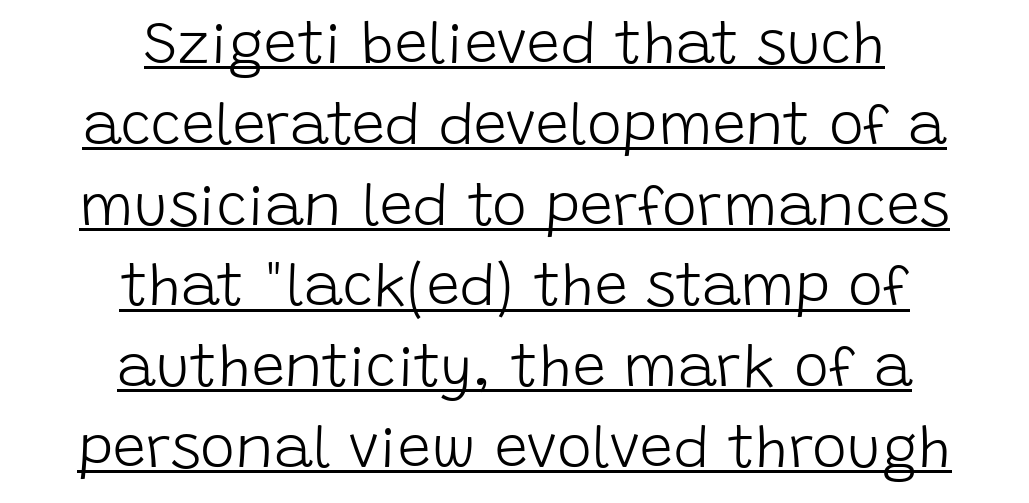
The image shows 59 px light sans-serif type, upright; set centered, normal line spacing (1.37x), normal letter spacing, underlined; low stroke contrast and a large x-height.
